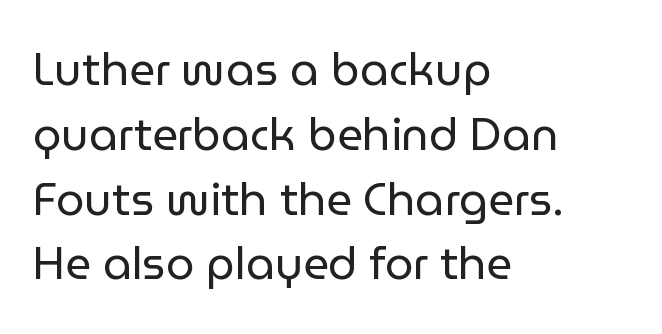
The image shows 45 px regular-weight sans-serif type, upright; set left-aligned, normal line spacing (1.44x), normal letter spacing, not underlined; low stroke contrast and a medium x-height.
